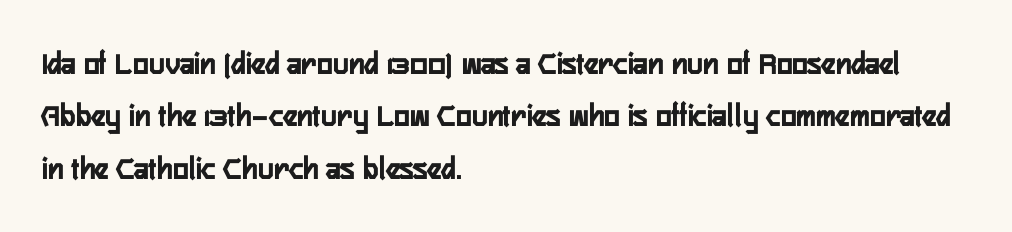
Q: Is the text bold? A: Yes.
Q: Is the text italic (slanted)? A: No, it is upright.
Q: Is the typeface a serif or a sans-serif typeface? A: Sans-serif.
Q: Is the text underlined? A: No.
Q: How is the paragraph aligned? A: Left-aligned.
Q: Is the spacing between letters normal or unusually wide? A: Normal.
Q: Is the spacing between lines tight, normal or loose? A: Normal.
Q: Width (condensed, normal, or wide)? A: Condensed.
Q: Stroke contrast? A: Low.
Q: x-height? A: Medium.
Q: Monospaced? A: No.
